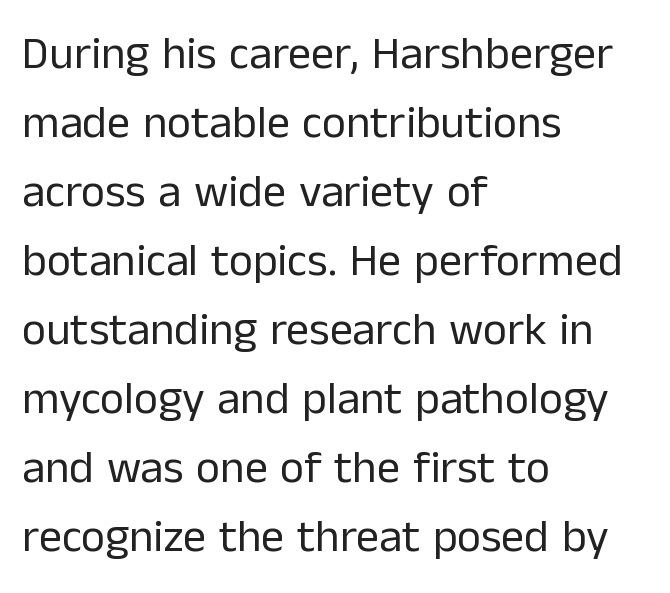
Q: Is the text bold? A: No.
Q: Is the text italic (slanted)? A: No, it is upright.
Q: Is the typeface a serif or a sans-serif typeface? A: Sans-serif.
Q: Is the text underlined? A: No.
Q: How is the paragraph aligned? A: Left-aligned.
Q: Is the spacing between letters normal or unusually wide? A: Normal.
Q: Is the spacing between lines tight, normal or loose? A: Normal.
Q: Width (condensed, normal, or wide)? A: Normal.
Q: Stroke contrast? A: Low.
Q: x-height? A: Medium.
Q: Monospaced? A: No.
